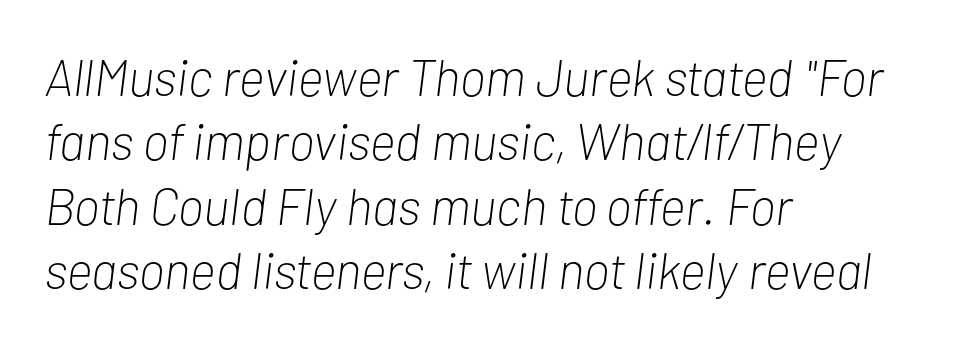
Q: Is the text bold? A: No.
Q: Is the text italic (slanted)? A: Yes, it leans right by about 7 degrees.
Q: Is the text underlined? A: No.
Q: How is the paragraph aligned? A: Left-aligned.
Q: Is the spacing between letters normal or unusually wide? A: Normal.
Q: Is the spacing between lines tight, normal or loose? A: Normal.
Q: Width (condensed, normal, or wide)? A: Condensed.
Q: Stroke contrast? A: Low.
Q: x-height? A: Medium.
Q: Monospaced? A: No.
